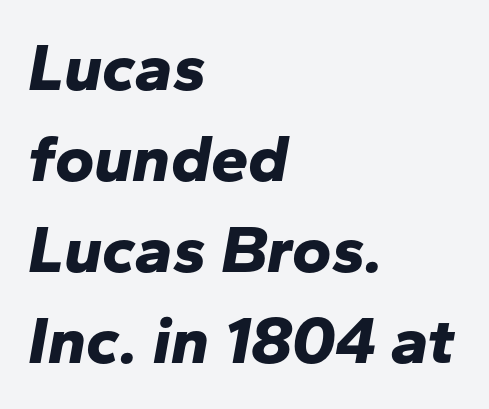
Line starts are locked; line ends wander. Look at the tracking — it's just the regular setting, nothing added. Set as a true bold cut, around the 700 mark. Only glyphs here, with clear space below each row. Is this a fixed-width face? No — the glyphs have proportional, varying widths. When letters slant like this, we call the style italic.
